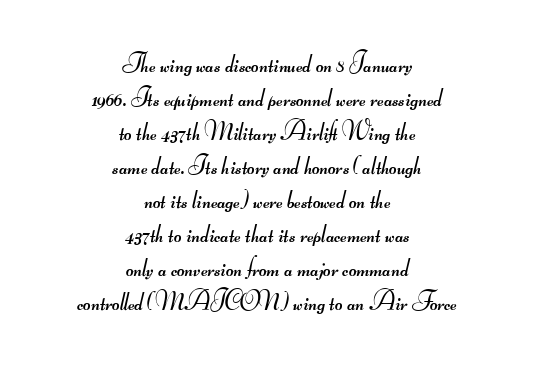
Q: Is the text bold? A: No.
Q: Is the text underlined? A: No.
Q: How is the paragraph aligned? A: Centered.
Q: Is the spacing between letters normal or unusually wide? A: Normal.
Q: Is the spacing between lines tight, normal or loose? A: Normal.
